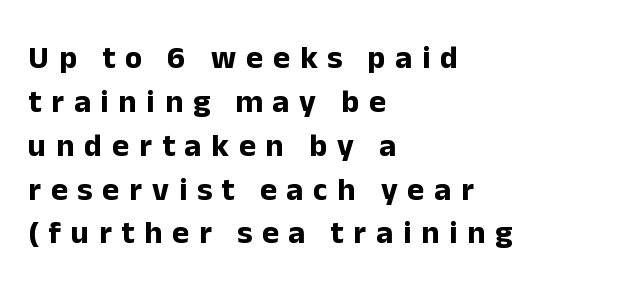
The image shows 32 px bold sans-serif type, upright; set left-aligned, normal line spacing (1.37x), unusually wide letter spacing (+0.31 em), not underlined; low stroke contrast and a medium x-height.
